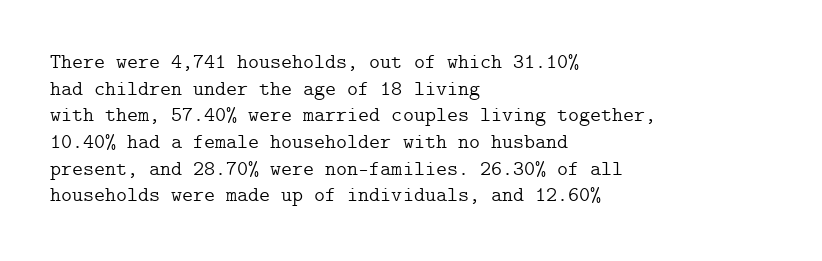
Summary of weight: not heavy and not bold. The vertical gap from one line to the next is medium. The type is set solid horizontally, with unmodified tracking. No italicization has been applied; the sample stays upright. The paragraph shown leans on its left margin. The gap between lines stays unmarked.
